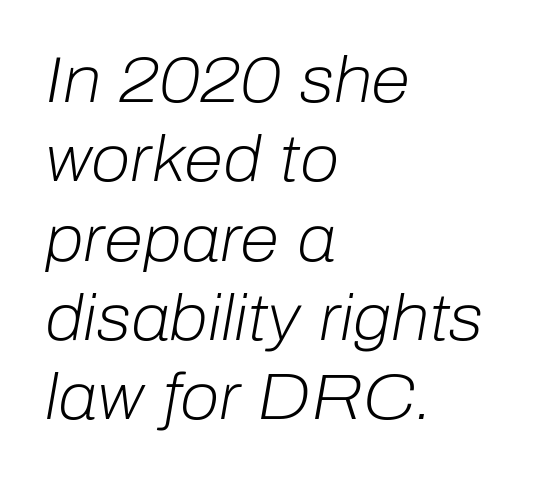
The image shows 64 px light type, italic (leaning right); set left-aligned, line spacing 1.24x, normal letter spacing, not underlined; low stroke contrast and a medium x-height.
